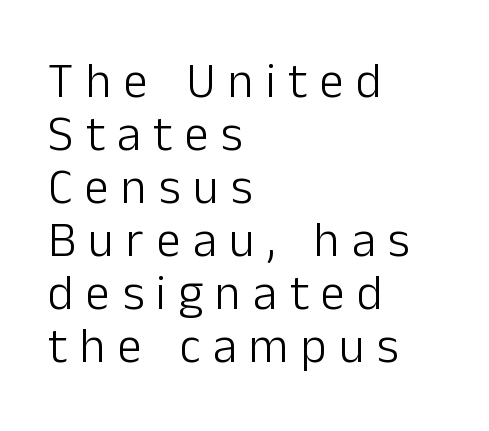
{"serif": "no", "italic": "no", "bold": "no", "weight": "light", "width": "normal", "stroke_contrast": "low", "x_height": "medium", "monospaced": "no", "underline": "no", "align": "left", "line_spacing": "tight", "line_spacing_ratio": 1.08, "letter_spacing": "wide", "letter_spacing_em": 0.25, "glyph_px": 49}
